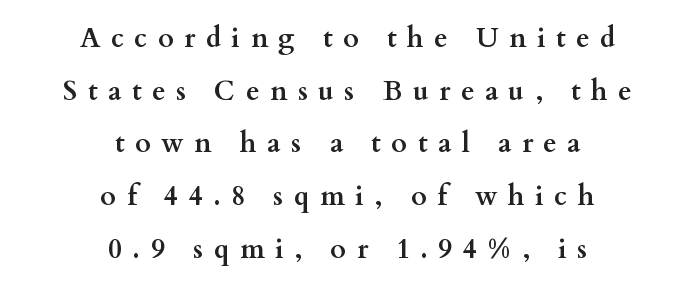
Q: Is the text bold? A: Yes.
Q: Is the text italic (slanted)? A: No, it is upright.
Q: Is the text underlined? A: No.
Q: How is the paragraph aligned? A: Centered.
Q: Is the spacing between letters normal or unusually wide? A: Unusually wide.
Q: Is the spacing between lines tight, normal or loose? A: Loose.
